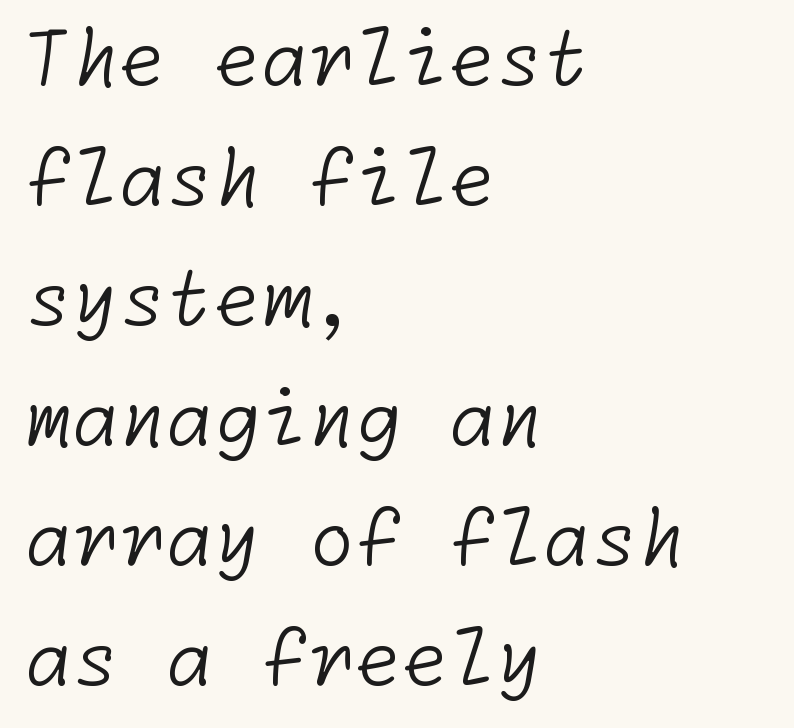
Q: Is the text bold? A: No.
Q: Is the typeface a serif or a sans-serif typeface? A: Sans-serif.
Q: Is the text underlined? A: No.
Q: How is the paragraph aligned? A: Left-aligned.
Q: Is the spacing between letters normal or unusually wide? A: Normal.
Q: Is the spacing between lines tight, normal or loose? A: Normal.
Q: Width (condensed, normal, or wide)? A: Normal.
Q: Stroke contrast? A: Low.
Q: x-height? A: Medium.
